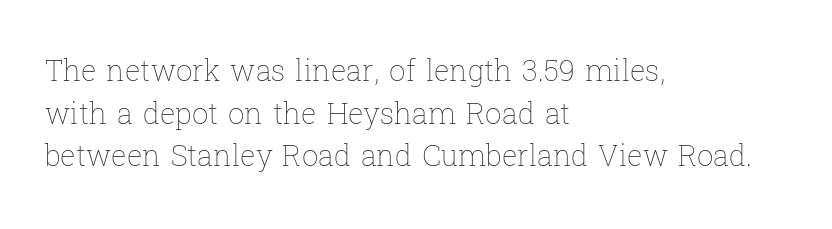
{"italic": "no", "bold": "no", "weight": "thin", "width": "normal", "stroke_contrast": "low", "x_height": "medium", "monospaced": "no", "underline": "no", "align": "left", "line_spacing": "normal", "line_spacing_ratio": 1.47, "letter_spacing": "normal", "letter_spacing_em": 0.0, "glyph_px": 29}
